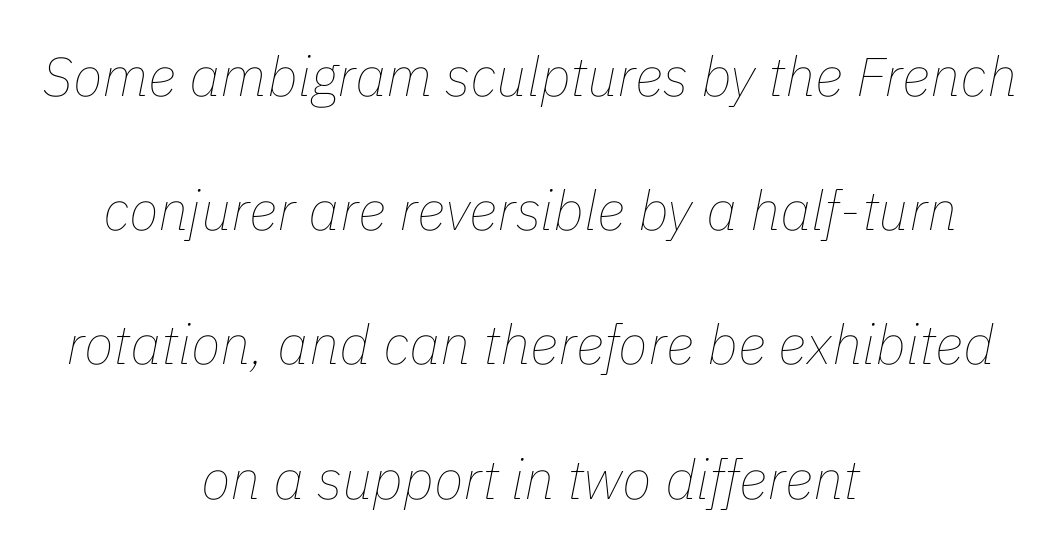
{"italic": "yes", "lean": "right", "slant_degrees": 11, "bold": "no", "weight": "thin", "width": "normal", "stroke_contrast": "low", "x_height": "medium", "monospaced": "no", "underline": "no", "align": "center", "line_spacing": "loose", "line_spacing_ratio": 2.44, "letter_spacing": "normal", "letter_spacing_em": 0.0, "glyph_px": 55}
